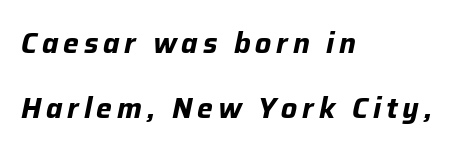
Q: Is the text bold? A: Yes.
Q: Is the text italic (slanted)? A: Yes, it leans right by about 12 degrees.
Q: Is the text underlined? A: No.
Q: How is the paragraph aligned? A: Left-aligned.
Q: Is the spacing between lines tight, normal or loose? A: Loose.
Q: Width (condensed, normal, or wide)? A: Normal.
Q: Stroke contrast? A: Low.
Q: x-height? A: Medium.
Q: Monospaced? A: No.
